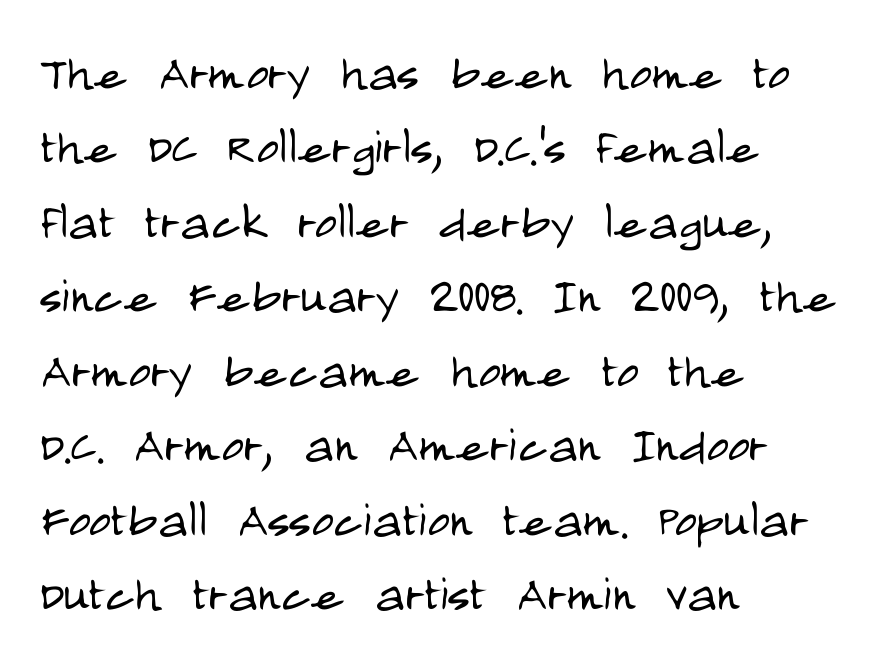
Q: Is the text bold? A: No.
Q: Is the text italic (slanted)? A: No, it is upright.
Q: Is the typeface a serif or a sans-serif typeface? A: Sans-serif.
Q: Is the text underlined? A: No.
Q: How is the paragraph aligned? A: Left-aligned.
Q: Is the spacing between letters normal or unusually wide? A: Normal.
Q: Width (condensed, normal, or wide)? A: Condensed.
Q: Stroke contrast? A: Low.
Q: x-height? A: Large.
Q: Monospaced? A: No.
